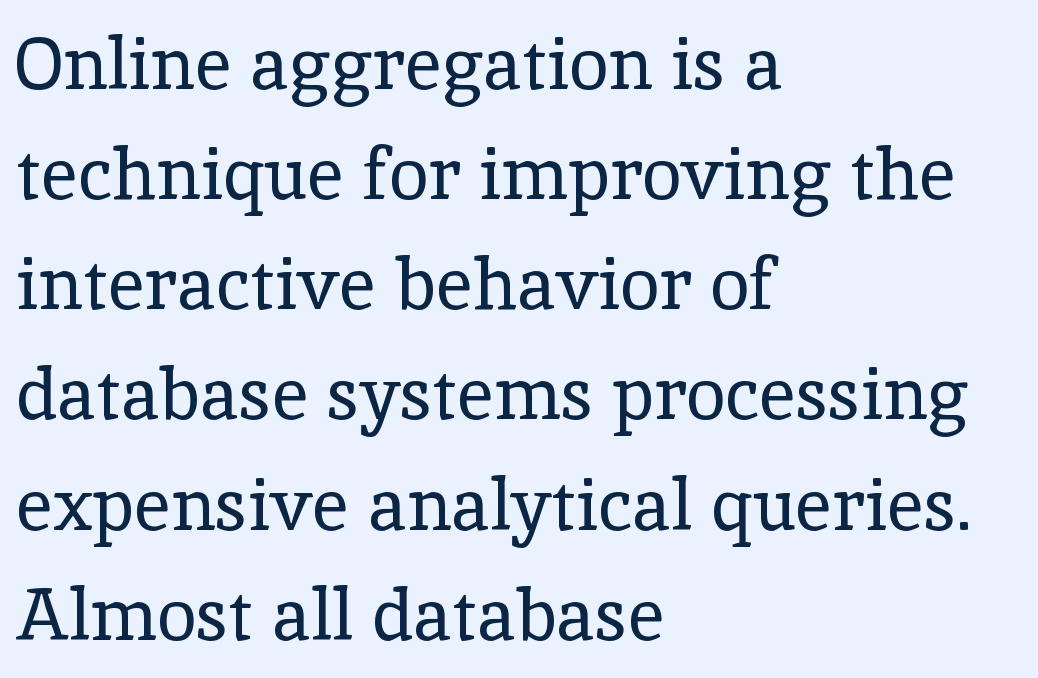
Q: Is the text bold? A: No.
Q: Is the text italic (slanted)? A: No, it is upright.
Q: Is the typeface a serif or a sans-serif typeface? A: Serif.
Q: Is the text underlined? A: No.
Q: How is the paragraph aligned? A: Left-aligned.
Q: Is the spacing between letters normal or unusually wide? A: Normal.
Q: Is the spacing between lines tight, normal or loose? A: Normal.
Q: Width (condensed, normal, or wide)? A: Normal.
Q: x-height? A: Medium.
Q: Monospaced? A: No.
